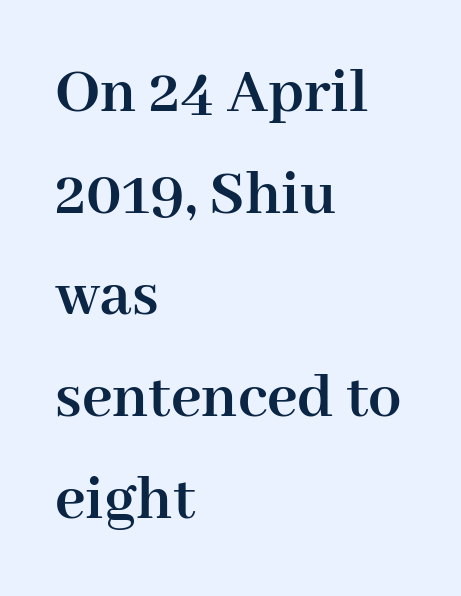
Q: Is the text bold? A: Yes.
Q: Is the text italic (slanted)? A: No, it is upright.
Q: Is the typeface a serif or a sans-serif typeface? A: Serif.
Q: Is the text underlined? A: No.
Q: How is the paragraph aligned? A: Left-aligned.
Q: Is the spacing between letters normal or unusually wide? A: Normal.
Q: Is the spacing between lines tight, normal or loose? A: Normal.
Q: Width (condensed, normal, or wide)? A: Normal.
Q: Stroke contrast? A: High.
Q: x-height? A: Medium.
Q: Monospaced? A: No.
